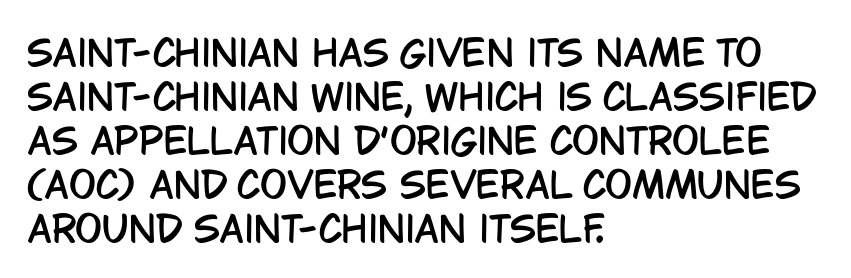
Q: Is the text italic (slanted)? A: No, it is upright.
Q: Is the typeface a serif or a sans-serif typeface? A: Sans-serif.
Q: Is the text underlined? A: No.
Q: How is the paragraph aligned? A: Left-aligned.
Q: Is the spacing between letters normal or unusually wide? A: Normal.
Q: Width (condensed, normal, or wide)? A: Condensed.
Q: Stroke contrast? A: Low.
Q: x-height? A: Large.
Q: Monospaced? A: No.
